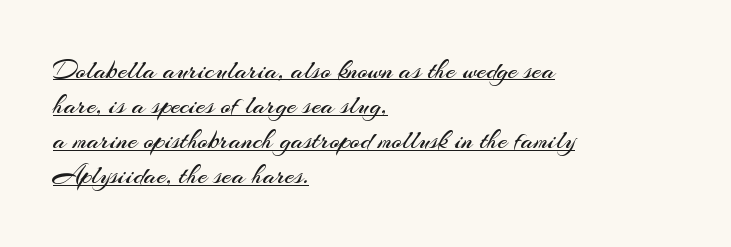
Q: Is the text bold? A: No.
Q: Is the text italic (slanted)? A: Yes.
Q: Is the text underlined? A: Yes.
Q: How is the paragraph aligned? A: Left-aligned.
Q: Is the spacing between letters normal or unusually wide? A: Normal.
Q: Is the spacing between lines tight, normal or loose? A: Normal.
